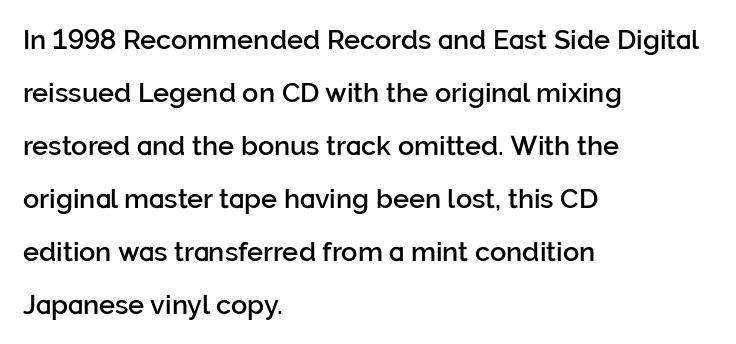
Spacing between characters is what you'd get straight out of the box. Line starts are locked; line ends wander. If you measured baseline to baseline, you'd find a long distance. A roman cut, with each character standing at attention.
